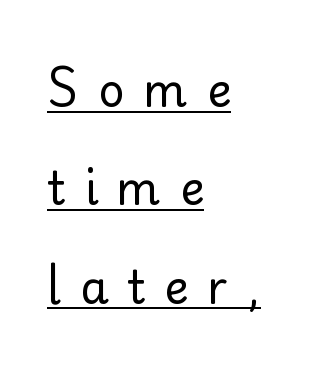
{"serif": "no", "italic": "no", "bold": "no", "weight": "regular", "width": "normal", "stroke_contrast": "low", "x_height": "small", "monospaced": "no", "underline": "yes", "align": "left", "line_spacing": "loose", "line_spacing_ratio": 2.14, "letter_spacing": "wide", "letter_spacing_em": 0.41, "glyph_px": 46}
